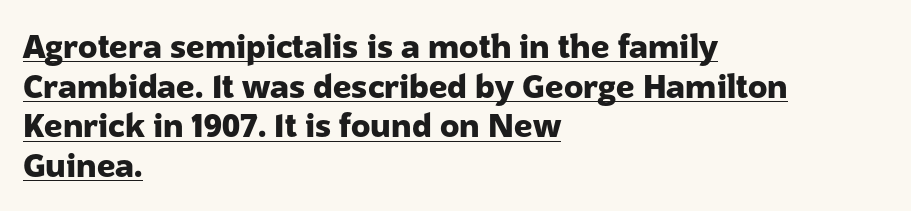
This sample has the flowing, uneven cadence of proportional lettering. Observe the ordinary spacing: letters are neighbours, not strangers. Notice how a bar underscores the lettering throughout. Grotesque or geometric, the face here clearly has no serifs.
